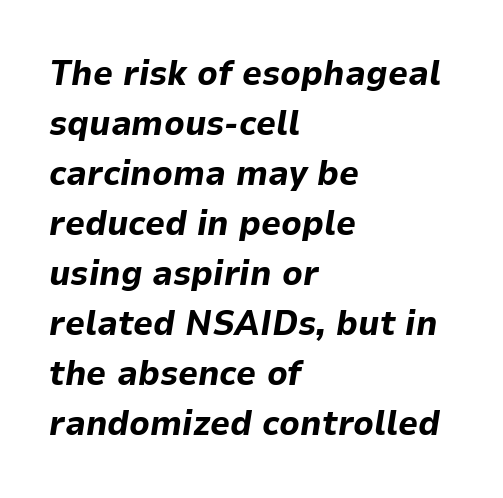
{"italic": "yes", "lean": "right", "slant_degrees": 9, "bold": "yes", "weight": "bold", "width": "normal", "stroke_contrast": "low", "x_height": "medium", "monospaced": "no", "underline": "no", "align": "left", "line_spacing": "normal", "line_spacing_ratio": 1.43, "letter_spacing": "normal", "letter_spacing_em": 0.0, "glyph_px": 35}
